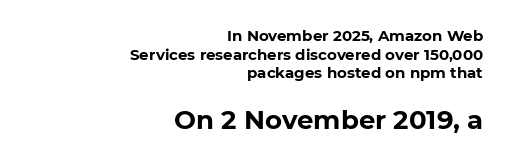
The image shows 26 px bold type, upright; set right-aligned, normal line spacing (1.25x), normal letter spacing, not underlined; the second (bottom) block is 1.73x larger.
